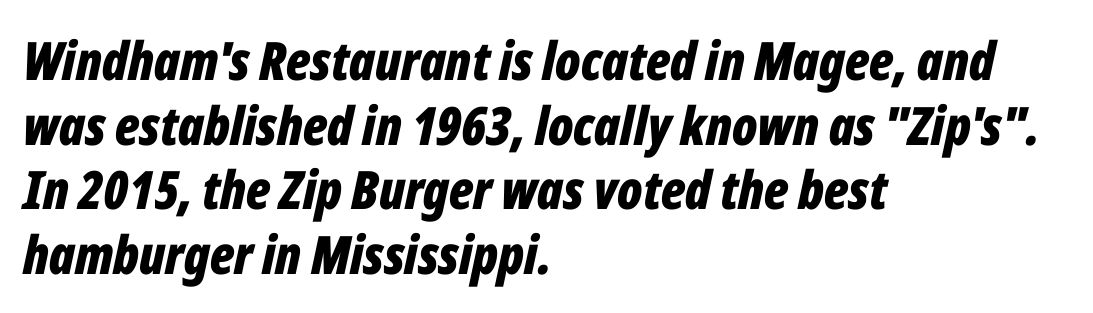
The image shows 53 px bold, condensed type, italic (leaning right); set left-aligned, line spacing 1.22x, normal letter spacing, not underlined; low stroke contrast and a medium x-height.
